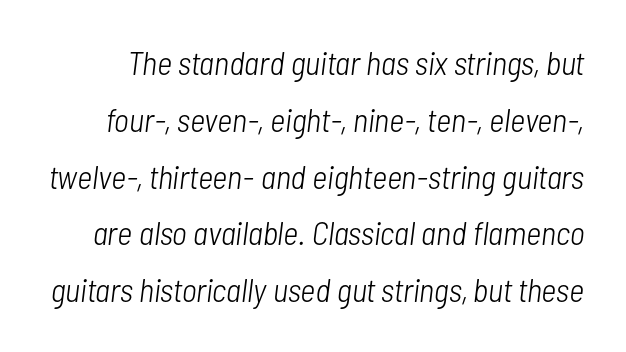
You could not count columns in this text — the font is proportionally spaced. Inter-character spacing is left at the font's built-in metrics. Heft: none added — not bold. Slant detected: the letters are inclined.
